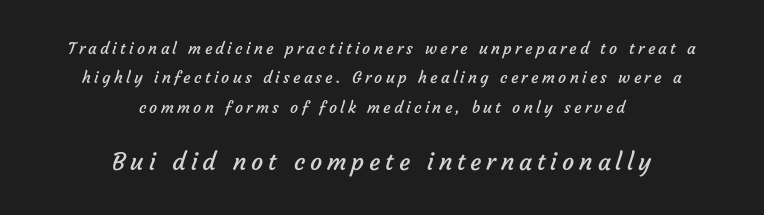
Size hierarchy here favors the trailing block over the leading one. Weight: not bold — regular or lighter. Horizontally, the lines are justified to the midpoint only. Rule under the text: the space is simply empty. Look at the tracking — it's clearly loosened, letters drifting apart.
